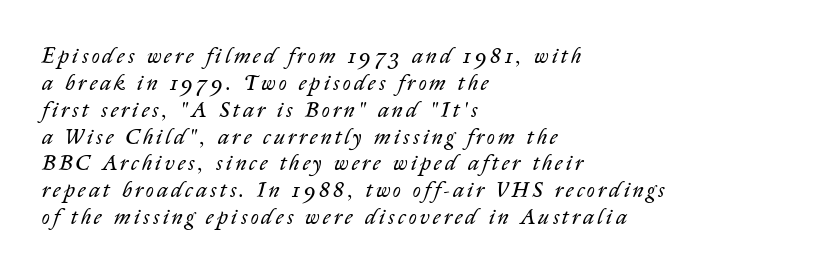
The foot of each line stays bare and open. Slanted lettering throughout. Line beginnings align vertically; line endings do not. Weight: not bold — regular or lighter.
